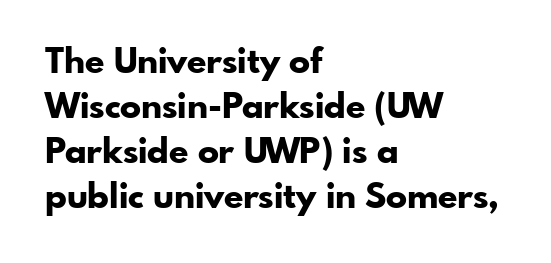
{"serif": "no", "italic": "no", "bold": "yes", "weight": "bold", "width": "normal", "stroke_contrast": "low", "x_height": "small", "monospaced": "no", "underline": "no", "align": "left", "line_spacing": "normal", "line_spacing_ratio": 1.29, "letter_spacing": "normal", "letter_spacing_em": 0.0, "glyph_px": 35}
